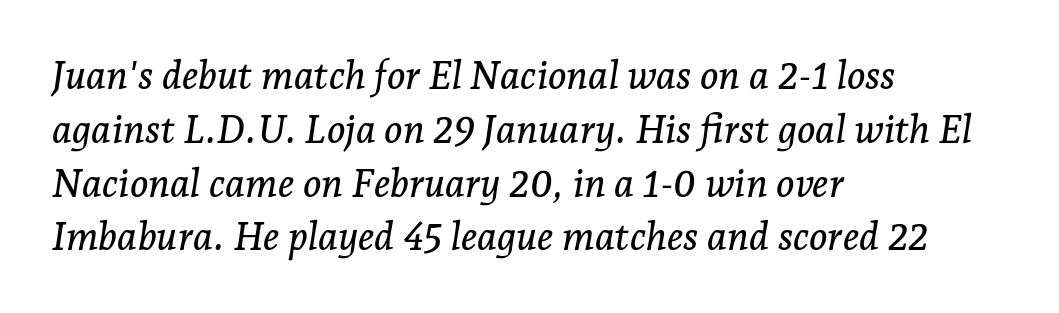
{"serif": "yes", "italic": "yes", "lean": "right", "slant_degrees": 7, "width": "normal", "stroke_contrast": "low", "x_height": "medium", "monospaced": "no", "underline": "no", "align": "left", "line_spacing": "normal", "line_spacing_ratio": 1.38, "letter_spacing": "normal", "letter_spacing_em": 0.0, "glyph_px": 39}
